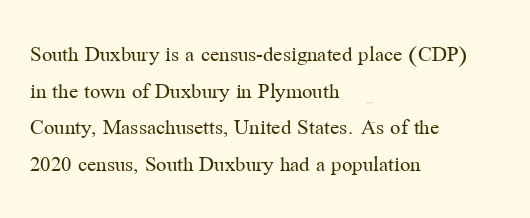
Q: Is the text bold? A: No.
Q: Is the text italic (slanted)? A: No, it is upright.
Q: Is the text underlined? A: No.
Q: How is the paragraph aligned? A: Left-aligned.
Q: Is the spacing between letters normal or unusually wide? A: Normal.
Q: Is the spacing between lines tight, normal or loose? A: Normal.
